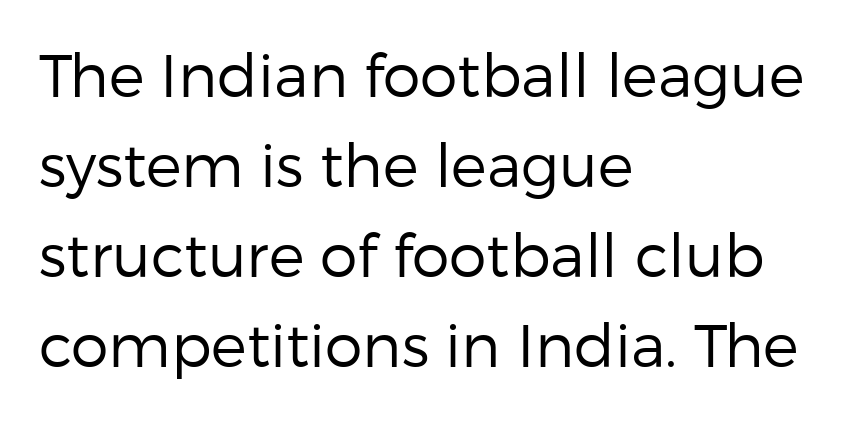
{"serif": "no", "italic": "no", "bold": "no", "weight": "regular", "width": "normal", "stroke_contrast": "low", "x_height": "medium", "monospaced": "no", "underline": "no", "align": "left", "line_spacing": "normal", "line_spacing_ratio": 1.5, "letter_spacing": "normal", "letter_spacing_em": 0.0, "glyph_px": 60}
